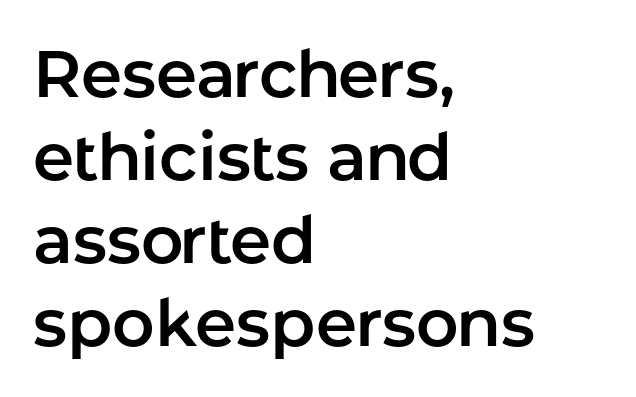
{"serif": "no", "italic": "no", "width": "normal", "stroke_contrast": "low", "x_height": "medium", "monospaced": "no", "underline": "no", "align": "left", "line_spacing": "normal", "line_spacing_ratio": 1.26, "letter_spacing": "normal", "letter_spacing_em": 0.0, "glyph_px": 66}
